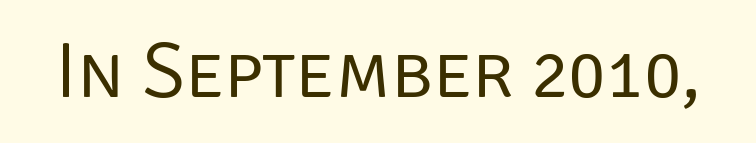
The image shows 78 px regular-weight sans-serif type, upright; set normal letter spacing, not underlined; low stroke contrast and a large x-height.
